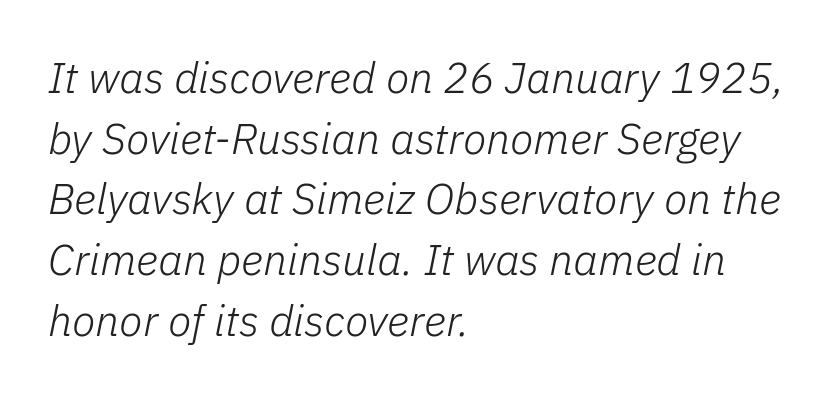
Q: Is the text bold? A: No.
Q: Is the text italic (slanted)? A: Yes, it leans right by about 11 degrees.
Q: Is the text underlined? A: No.
Q: How is the paragraph aligned? A: Left-aligned.
Q: Is the spacing between letters normal or unusually wide? A: Normal.
Q: Is the spacing between lines tight, normal or loose? A: Normal.
Q: Width (condensed, normal, or wide)? A: Normal.
Q: Stroke contrast? A: Low.
Q: x-height? A: Medium.
Q: Monospaced? A: No.
